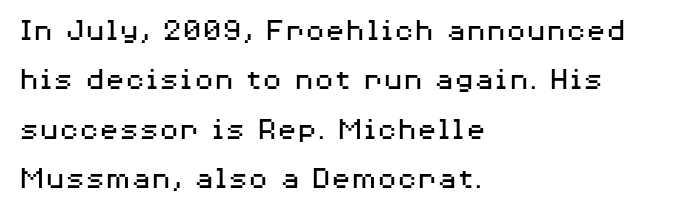
Do the characters align in a grid? No, the font is proportional. Each stroke keeps to a modest, everyday thickness or less. Quick note: interline space is typical. This rendering features lettering with no underline. What kind of face is this? One without serifs — a sans.
